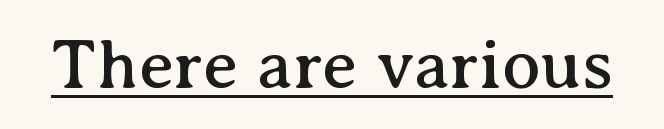
The face used here is rendered with its standard letterfit. These lines are rendered in a variable-pitch font. Tall strokes in this sample are plumb rather than angled. Look at the bottom of the vertical strokes: they flare into serifs here. Descenders here cross a horizontal rule under the line.
